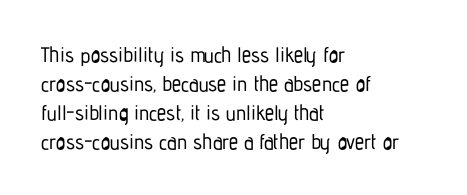
{"italic": "no", "underline": "no", "align": "left", "line_spacing": "normal", "line_spacing_ratio": 1.38, "letter_spacing": "normal", "letter_spacing_em": 0.0, "glyph_px": 21}
